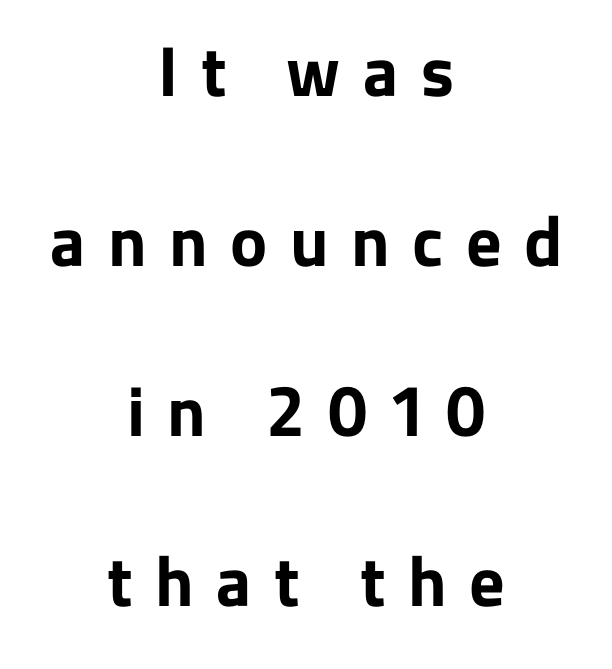
Q: Is the text bold? A: Yes.
Q: Is the text italic (slanted)? A: No, it is upright.
Q: Is the typeface a serif or a sans-serif typeface? A: Sans-serif.
Q: Is the text underlined? A: No.
Q: How is the paragraph aligned? A: Centered.
Q: Is the spacing between letters normal or unusually wide? A: Unusually wide.
Q: Is the spacing between lines tight, normal or loose? A: Loose.
Q: Width (condensed, normal, or wide)? A: Normal.
Q: Stroke contrast? A: Low.
Q: x-height? A: Medium.
Q: Monospaced? A: No.
